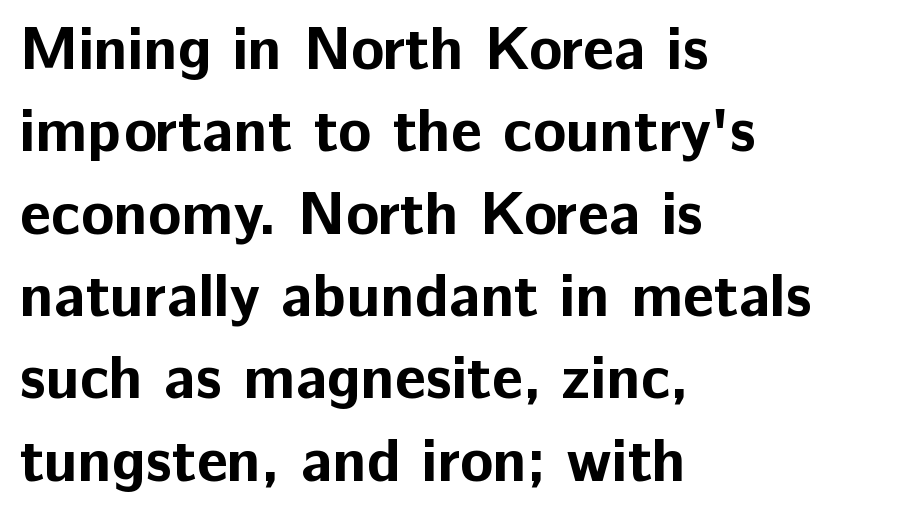
Q: Is the text bold? A: Yes.
Q: Is the text italic (slanted)? A: No, it is upright.
Q: Is the typeface a serif or a sans-serif typeface? A: Sans-serif.
Q: Is the text underlined? A: No.
Q: How is the paragraph aligned? A: Left-aligned.
Q: Is the spacing between letters normal or unusually wide? A: Normal.
Q: Is the spacing between lines tight, normal or loose? A: Normal.
Q: Width (condensed, normal, or wide)? A: Normal.
Q: Stroke contrast? A: Low.
Q: x-height? A: Medium.
Q: Monospaced? A: No.
